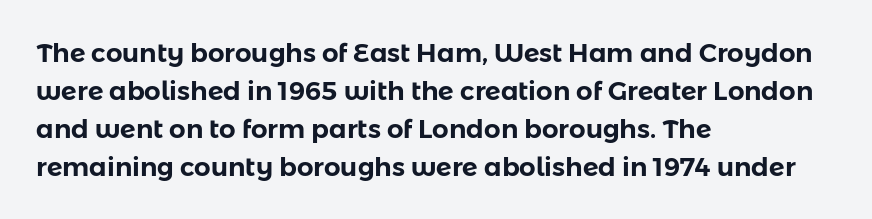
Q: Is the text italic (slanted)? A: No, it is upright.
Q: Is the text underlined? A: No.
Q: How is the paragraph aligned? A: Left-aligned.
Q: Is the spacing between letters normal or unusually wide? A: Normal.
Q: Is the spacing between lines tight, normal or loose? A: Normal.
